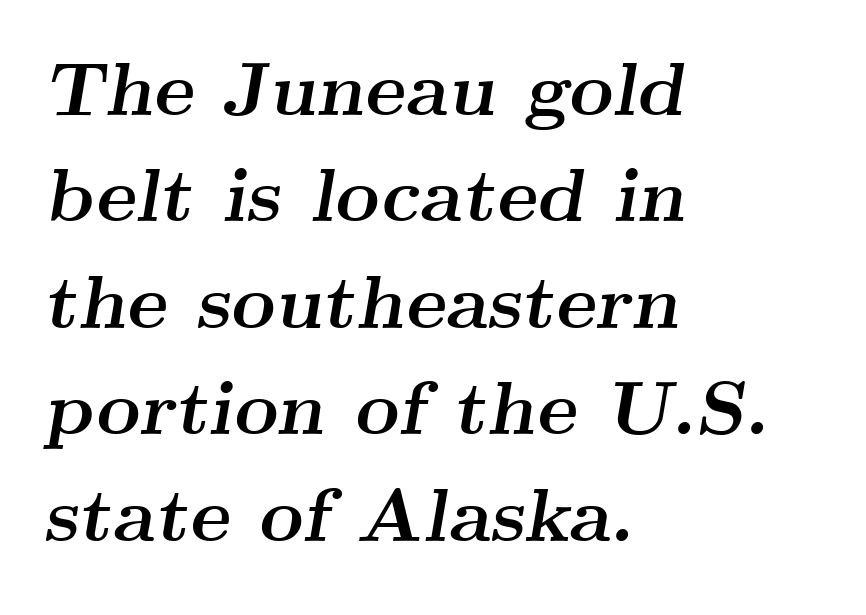
Regarding serifs, this sample has them. Lines of text with bare space underneath. These words are printed bold, with thick strokes throughout. Designer's note — italics engaged.
